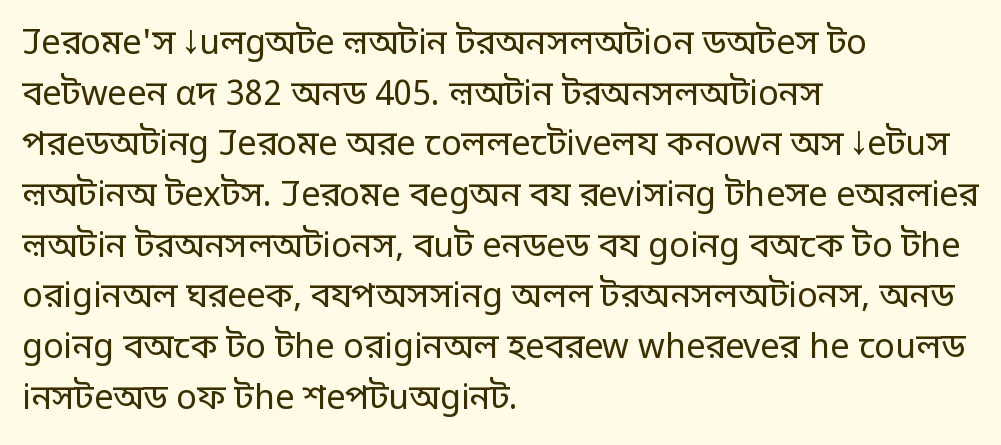
The image shows 34 px regular-weight sans-serif type, upright; set left-aligned, normal line spacing (1.49x), normal letter spacing, not underlined; low stroke contrast and a large x-height.
